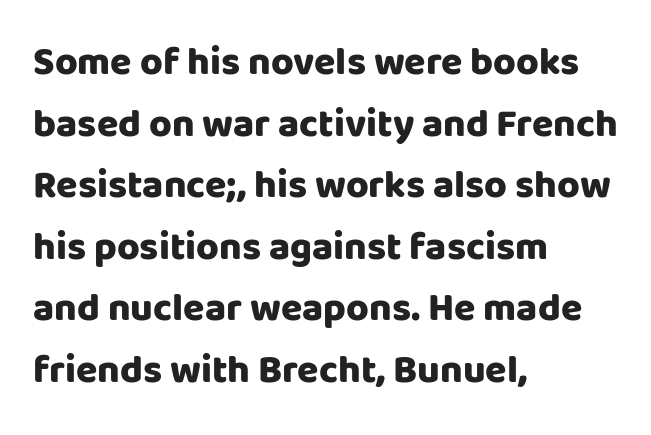
The image shows 39 px heavy sans-serif type, upright; set left-aligned, normal line spacing (1.58x), normal letter spacing, not underlined; low stroke contrast and a large x-height.
